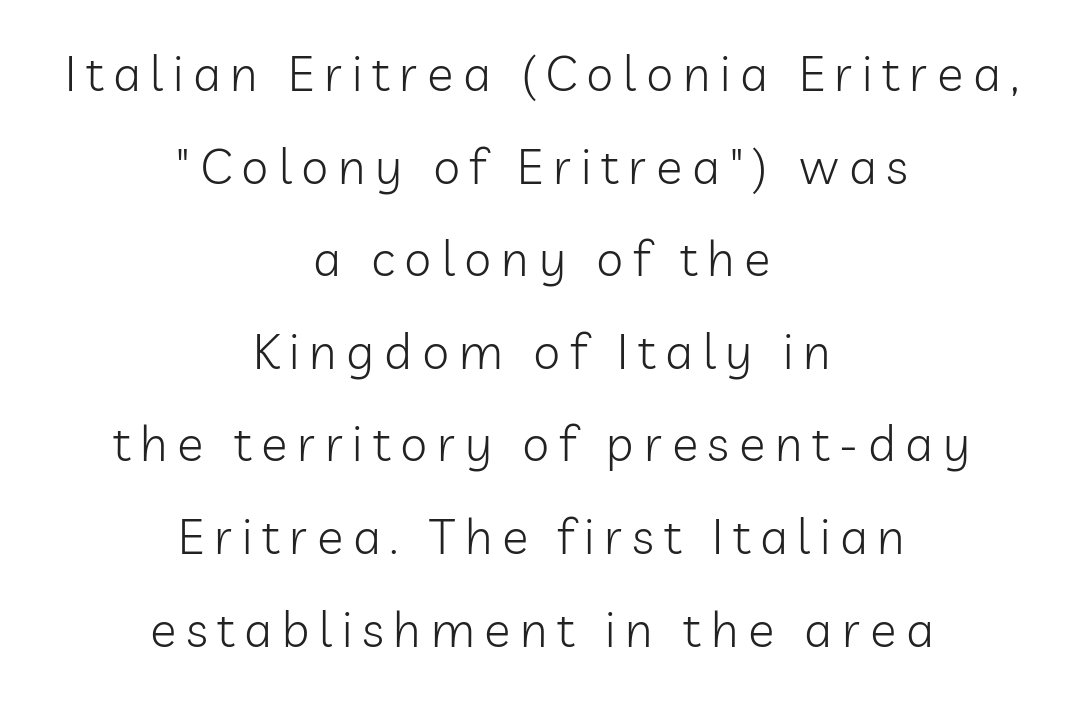
{"serif": "no", "italic": "no", "bold": "no", "weight": "light", "width": "normal", "stroke_contrast": "low", "x_height": "medium", "monospaced": "no", "underline": "no", "align": "center", "line_spacing_ratio": 1.89, "letter_spacing": "wide", "letter_spacing_em": 0.2, "glyph_px": 49}
